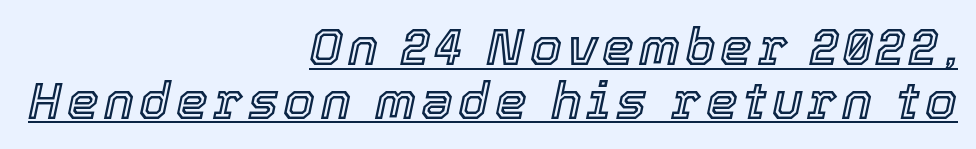
The image shows 51 px text type, italic (leaning right); set right-aligned, tight line spacing (1.05x), underlined; a medium x-height.
